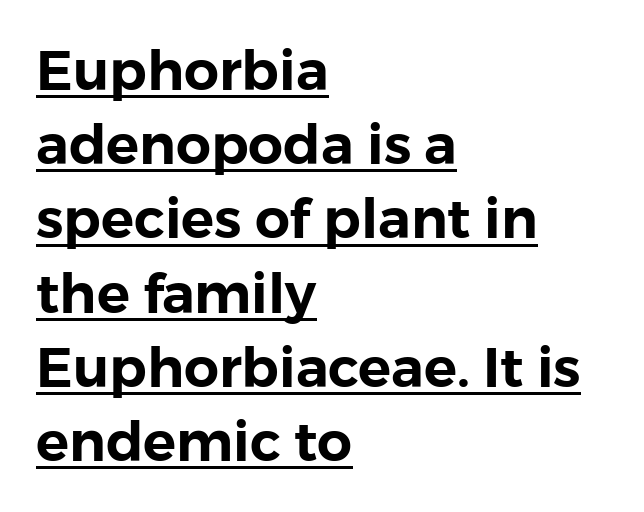
The image shows 55 px sans-serif type, upright; set left-aligned, normal line spacing (1.35x), normal letter spacing, underlined; low stroke contrast and a medium x-height.
